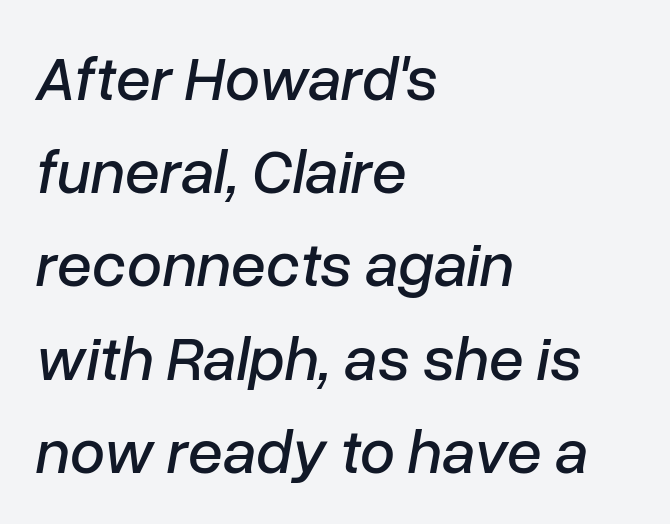
{"italic": "yes", "lean": "right", "slant_degrees": 10, "width": "normal", "stroke_contrast": "low", "x_height": "medium", "monospaced": "no", "underline": "no", "align": "left", "line_spacing": "normal", "line_spacing_ratio": 1.48, "letter_spacing": "normal", "letter_spacing_em": 0.0, "glyph_px": 63}
